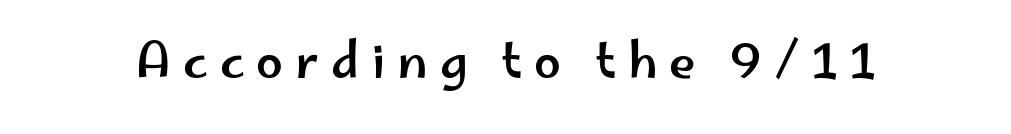
{"serif": "no", "italic": "no", "width": "wide", "stroke_contrast": "low", "x_height": "small", "monospaced": "no", "underline": "no", "letter_spacing": "wide", "letter_spacing_em": 0.25, "glyph_px": 48}
